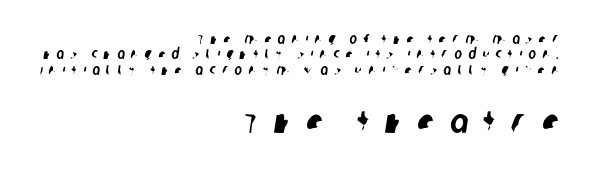
The image shows 34 px condensed sans-serif type; set right-aligned, tight line spacing (1.1x), unusually wide letter spacing (+0.46 em), not underlined; the second (bottom) block is 2.43x larger; low stroke contrast and a large x-height.
